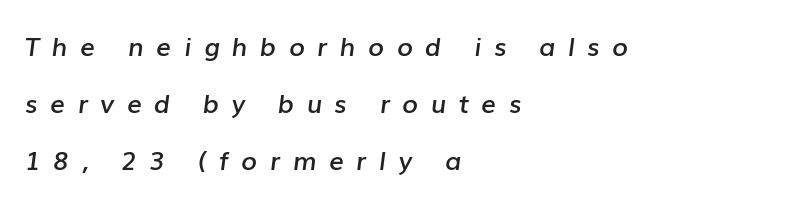
The image shows 26 px text type, italic (leaning right); set left-aligned, loose line spacing (2.19x), unusually wide letter spacing (+0.48 em), not underlined.
